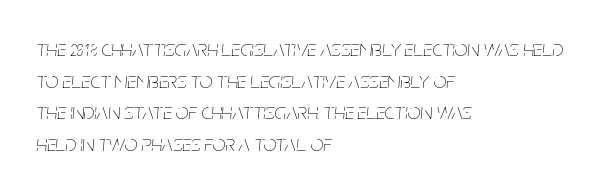
The image shows 23 px text type, italic (leaning right); set left-aligned, normal line spacing (1.37x), normal letter spacing, not underlined.
